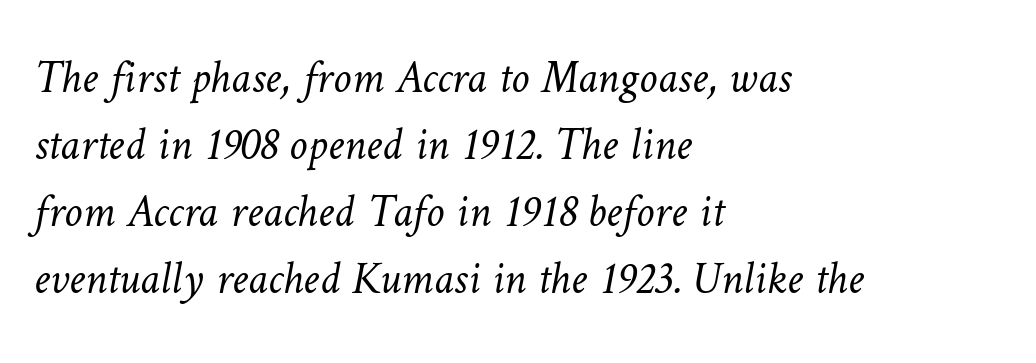
The image shows 46 px light type; set left-aligned, normal line spacing (1.46x), normal letter spacing, not underlined; low stroke contrast and a medium x-height.
